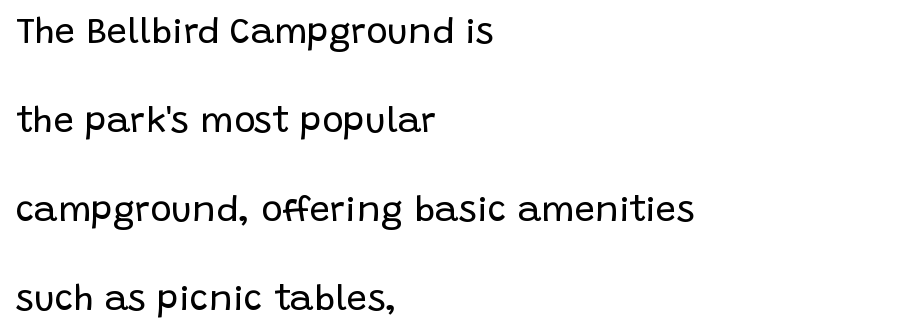
The letters advance in unequal steps, a hallmark of proportional type. Leading: increased. Nobody touched the tracking dial on this one. Posture: straight, roman, zero tilt.
